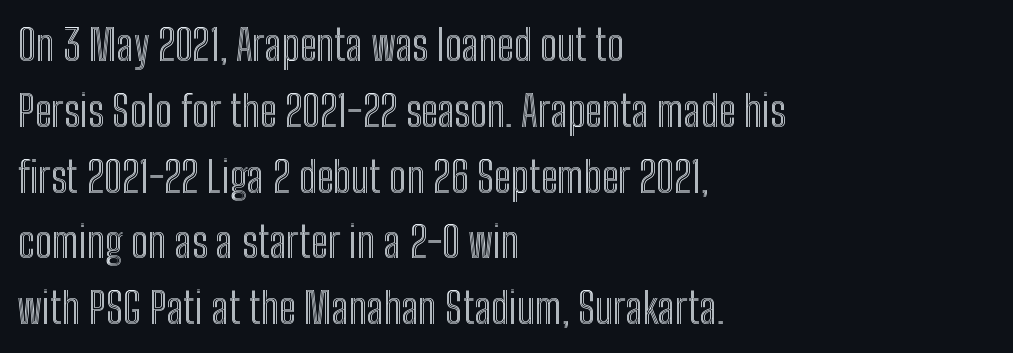
The image shows 43 px condensed type, upright; set left-aligned, normal line spacing (1.53x), normal letter spacing, not underlined; a medium x-height.
